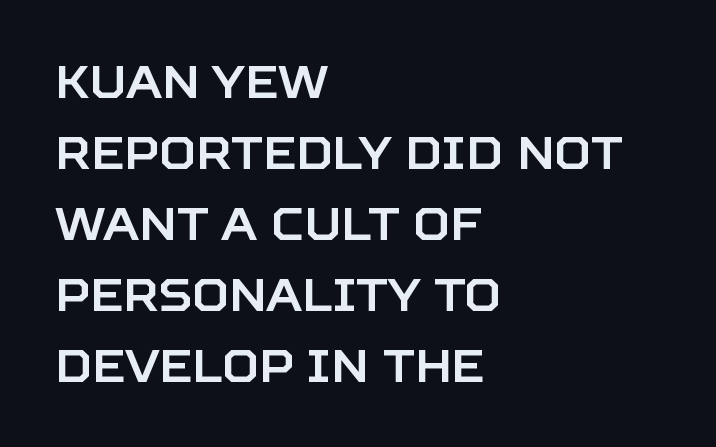
Q: Is the text italic (slanted)? A: No, it is upright.
Q: Is the typeface a serif or a sans-serif typeface? A: Sans-serif.
Q: Is the text underlined? A: No.
Q: How is the paragraph aligned? A: Left-aligned.
Q: Is the spacing between letters normal or unusually wide? A: Normal.
Q: Is the spacing between lines tight, normal or loose? A: Normal.
Q: Width (condensed, normal, or wide)? A: Normal.
Q: Stroke contrast? A: Low.
Q: x-height? A: Large.
Q: Monospaced? A: No.
